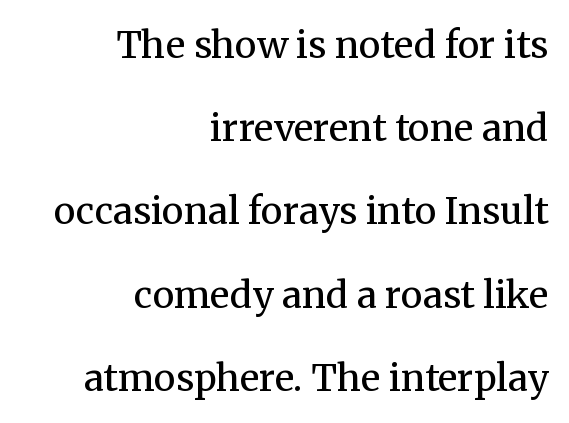
{"serif": "yes", "italic": "no", "bold": "no", "weight": "regular", "width": "normal", "stroke_contrast": "medium", "x_height": "medium", "monospaced": "no", "underline": "no", "align": "right", "line_spacing": "loose", "line_spacing_ratio": 2.25, "letter_spacing": "normal", "letter_spacing_em": 0.0, "glyph_px": 37}
